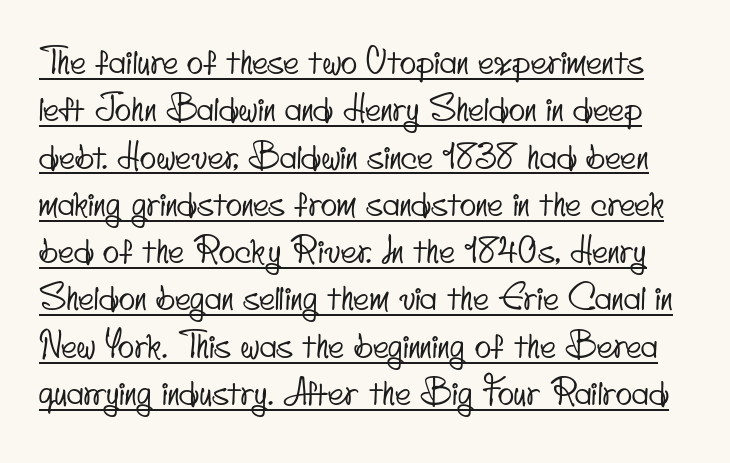
Notice how a bar underscores the lettering throughout. How would I describe the line gaps? Plain and ordinary. The letterforms sit shoulder to shoulder at normal distance. The characters display no serif detailing; their extremities are plain. You could not count columns in this text — the font is proportionally spaced.
